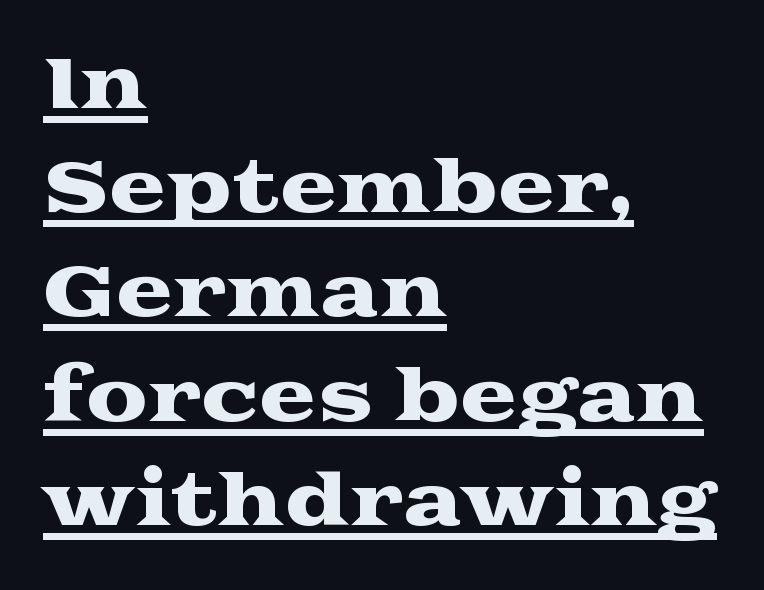
The image shows 69 px wide serif type, upright; set left-aligned, normal line spacing (1.51x), normal letter spacing, underlined; medium stroke contrast and a medium x-height.
